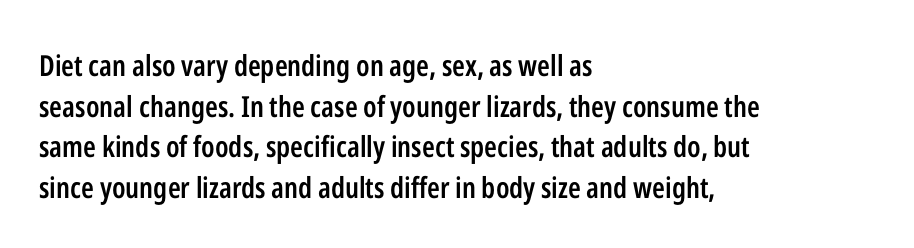
Q: Is the text bold? A: Semi-bold.
Q: Is the text italic (slanted)? A: No, it is upright.
Q: Is the typeface a serif or a sans-serif typeface? A: Sans-serif.
Q: Is the text underlined? A: No.
Q: How is the paragraph aligned? A: Left-aligned.
Q: Is the spacing between letters normal or unusually wide? A: Normal.
Q: Is the spacing between lines tight, normal or loose? A: Normal.
Q: Width (condensed, normal, or wide)? A: Condensed.
Q: Stroke contrast? A: Low.
Q: x-height? A: Medium.
Q: Monospaced? A: No.
